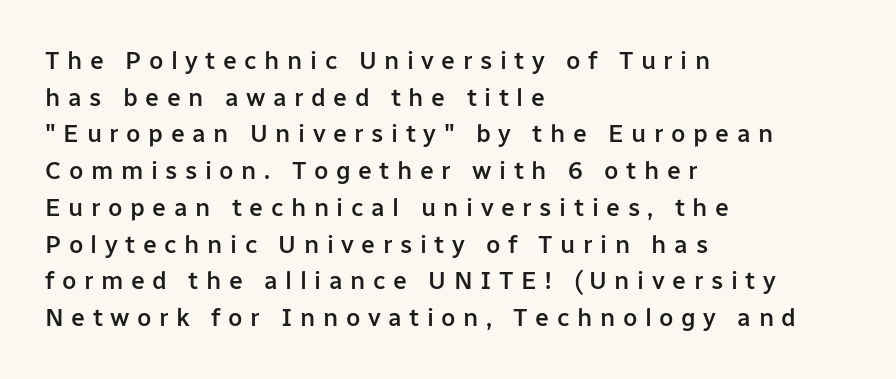
Q: Is the text bold? A: Semi-bold.
Q: Is the text italic (slanted)? A: No, it is upright.
Q: Is the text underlined? A: No.
Q: How is the paragraph aligned? A: Left-aligned.
Q: Is the spacing between letters normal or unusually wide? A: Unusually wide.
Q: Is the spacing between lines tight, normal or loose? A: Normal.
